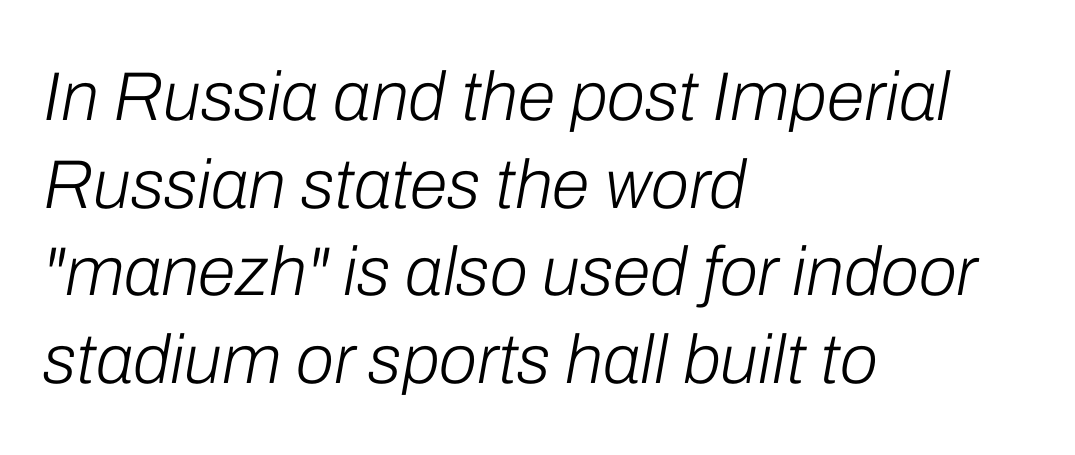
The image shows 69 px light type, italic (leaning right); set left-aligned, normal line spacing (1.27x), normal letter spacing, not underlined; low stroke contrast and a medium x-height.
